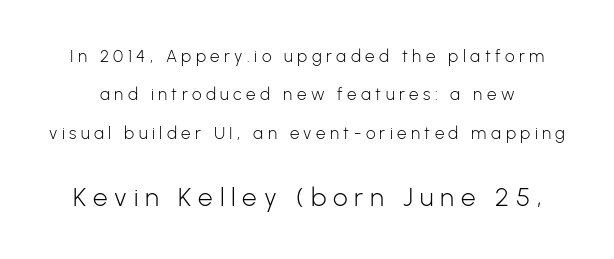
{"italic": "no", "bold": "no", "underline": "no", "line_spacing": "loose", "line_spacing_ratio": 2.26, "letter_spacing": "wide", "letter_spacing_em": 0.26, "larger_block": "second", "size_ratio": 1.53, "glyph_px": 26}
